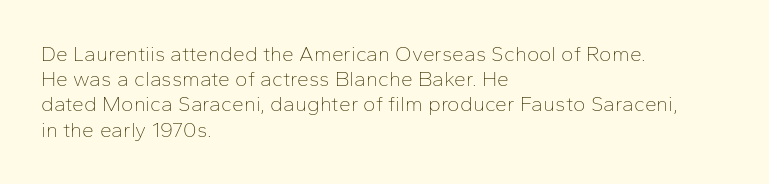
Q: Is the text bold? A: No.
Q: Is the text italic (slanted)? A: No, it is upright.
Q: Is the text underlined? A: No.
Q: How is the paragraph aligned? A: Left-aligned.
Q: Is the spacing between letters normal or unusually wide? A: Normal.
